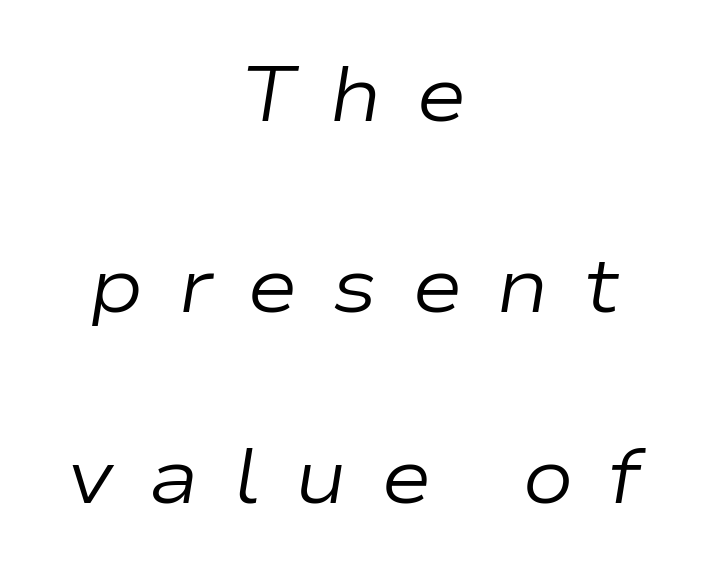
Q: Is the text bold? A: No.
Q: Is the text italic (slanted)? A: Yes, it leans right by about 9 degrees.
Q: Is the text underlined? A: No.
Q: How is the paragraph aligned? A: Centered.
Q: Is the spacing between letters normal or unusually wide? A: Unusually wide.
Q: Is the spacing between lines tight, normal or loose? A: Loose.
Q: Width (condensed, normal, or wide)? A: Wide.
Q: Stroke contrast? A: Low.
Q: x-height? A: Medium.
Q: Monospaced? A: No.
